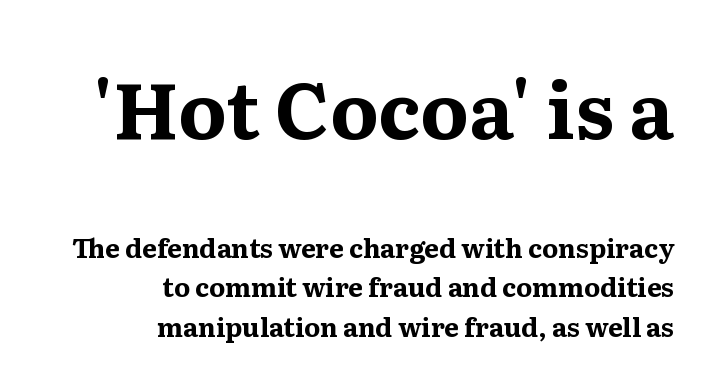
The letters advance in unequal steps, a hallmark of proportional type. Classification — serif. Typographic density is high because the face is bold. The lettering holds an erect, upright posture throughout. Characters follow at the spacing the type designer built in.
